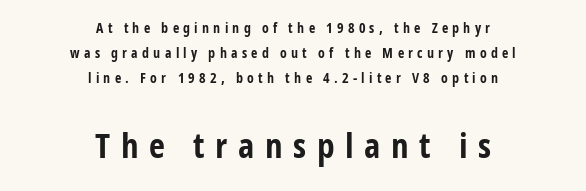
The image shows 35 px bold, condensed sans-serif type, upright; set centered, line spacing 1.79x, unusually wide letter spacing (+0.3 em), not underlined; the second (bottom) block is 2.5x larger; low stroke contrast and a medium x-height.
